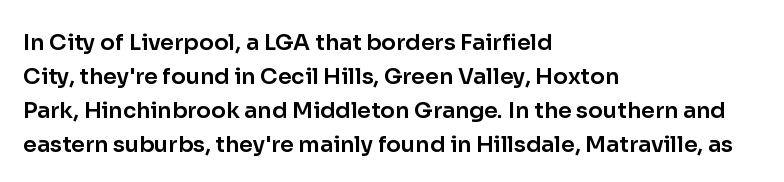
Inter-character spacing is left at the font's built-in metrics. A bare baseline throughout the passage. The typography opts for an upright posture over an oblique one. Casual observation: everything's shoved over to the left.
